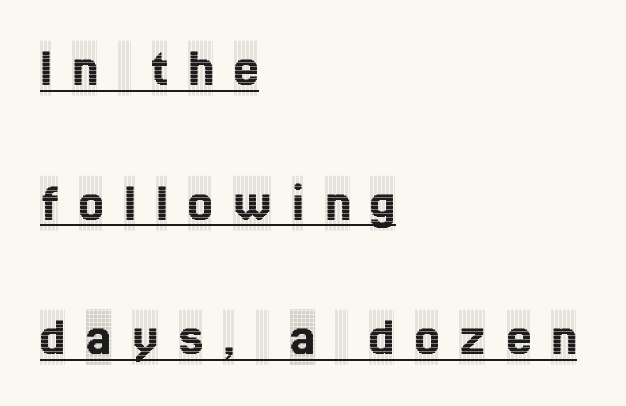
Unlike a clean sans, this face finishes its strokes with serifs. The passage shown is typed in a proportional face where columns would drift. The space between consecutive lines is lavish. Posture: upright roman.
